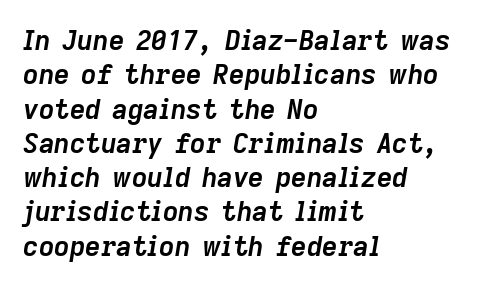
The image shows 27 px bold type, italic (leaning right); set left-aligned, normal line spacing (1.27x), normal letter spacing, not underlined.
